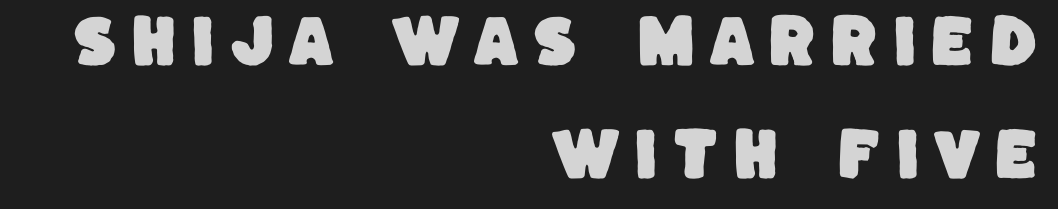
The image shows 57 px sans-serif type; set right-aligned, loose line spacing (1.98x), unusually wide letter spacing (+0.25 em), not underlined; low stroke contrast and a large x-height.
